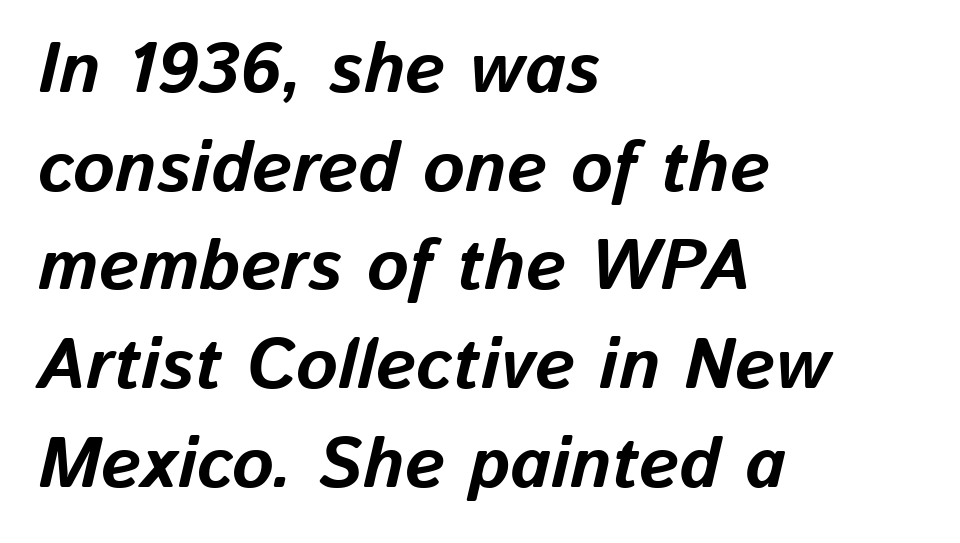
The image shows 71 px bold type, italic (leaning right); set left-aligned, normal line spacing (1.39x), normal letter spacing, not underlined; low stroke contrast and a medium x-height.
